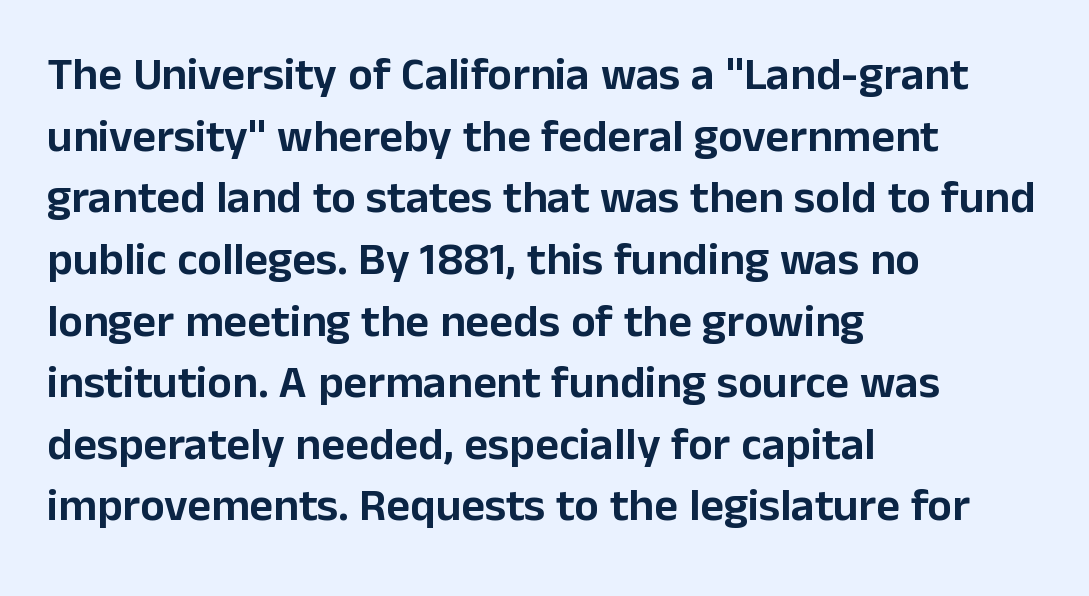
Q: Is the text italic (slanted)? A: No, it is upright.
Q: Is the typeface a serif or a sans-serif typeface? A: Sans-serif.
Q: Is the text underlined? A: No.
Q: How is the paragraph aligned? A: Left-aligned.
Q: Is the spacing between letters normal or unusually wide? A: Normal.
Q: Is the spacing between lines tight, normal or loose? A: Normal.
Q: Width (condensed, normal, or wide)? A: Normal.
Q: Stroke contrast? A: Low.
Q: x-height? A: Medium.
Q: Monospaced? A: No.
